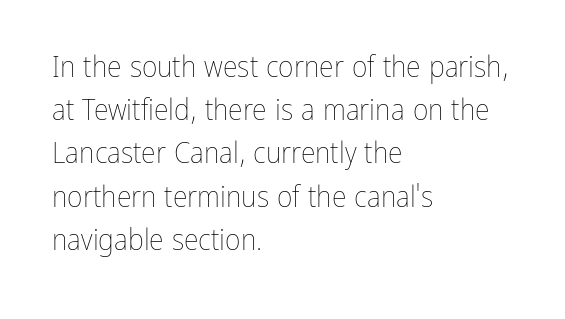
Q: Is the text bold? A: No.
Q: Is the text italic (slanted)? A: No, it is upright.
Q: Is the text underlined? A: No.
Q: How is the paragraph aligned? A: Left-aligned.
Q: Is the spacing between letters normal or unusually wide? A: Normal.
Q: Is the spacing between lines tight, normal or loose? A: Normal.
Q: Width (condensed, normal, or wide)? A: Condensed.
Q: Stroke contrast? A: Low.
Q: x-height? A: Medium.
Q: Monospaced? A: No.
